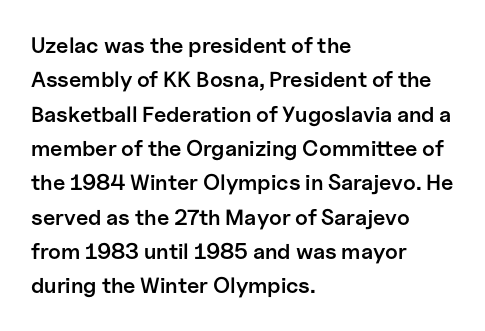
{"italic": "no", "bold": "semi", "underline": "no", "align": "left", "line_spacing": "normal", "line_spacing_ratio": 1.56, "letter_spacing": "normal", "letter_spacing_em": 0.0, "glyph_px": 22}
